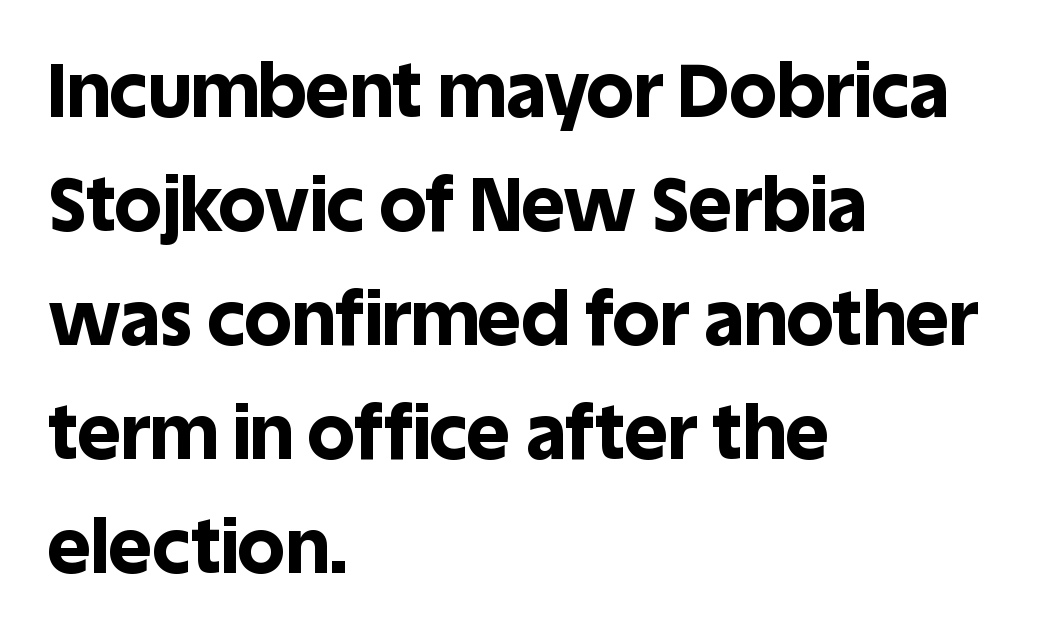
Q: Is the text bold? A: Yes.
Q: Is the text italic (slanted)? A: No, it is upright.
Q: Is the typeface a serif or a sans-serif typeface? A: Sans-serif.
Q: Is the text underlined? A: No.
Q: How is the paragraph aligned? A: Left-aligned.
Q: Is the spacing between letters normal or unusually wide? A: Normal.
Q: Is the spacing between lines tight, normal or loose? A: Normal.
Q: Width (condensed, normal, or wide)? A: Normal.
Q: x-height? A: Large.
Q: Monospaced? A: No.
